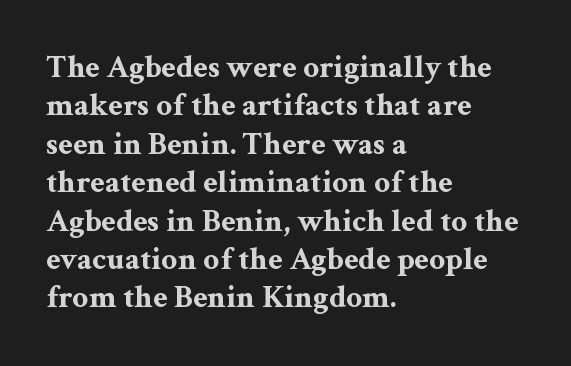
{"serif": "yes", "italic": "no", "bold": "yes", "weight": "bold", "width": "wide", "stroke_contrast": "medium", "x_height": "medium", "monospaced": "no", "underline": "no", "align": "left", "line_spacing_ratio": 1.2, "letter_spacing": "normal", "letter_spacing_em": 0.0, "glyph_px": 32}
